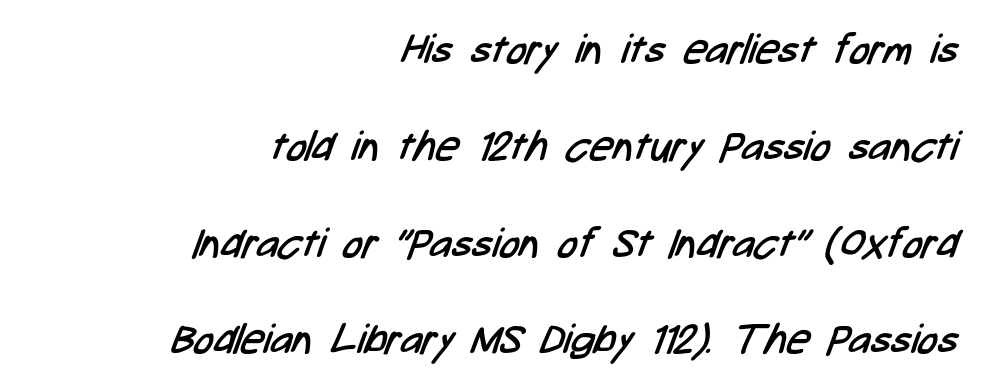
The image shows 41 px regular-weight, condensed sans-serif type; set right-aligned, loose line spacing (2.36x), normal letter spacing, not underlined; low stroke contrast and a medium x-height.
